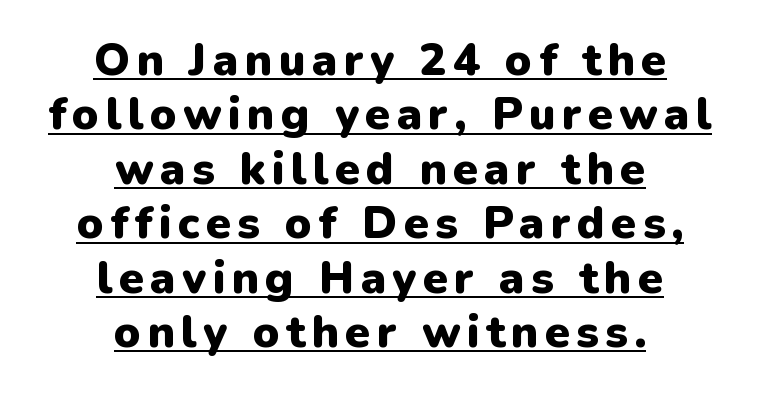
The image shows 45 px heavy sans-serif type, upright; set centered, line spacing 1.21x, underlined; low stroke contrast and a medium x-height.
